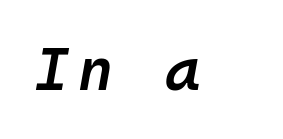
The image shows 60 px semibold type, italic (leaning right), monospaced; set not underlined; low stroke contrast and a medium x-height.
